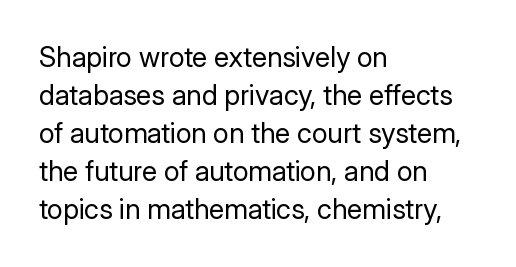
The face used here is rendered with its standard letterfit. Every character sits straight up, as roman type does. Baseline-to-baseline distance is the conventional proportion of letter height. These glyphs show unthickened strokes, regular width or finer. This is sans-serif lettering, the kind often seen on screens and signage. Check the space under the baseline: it is left empty.
